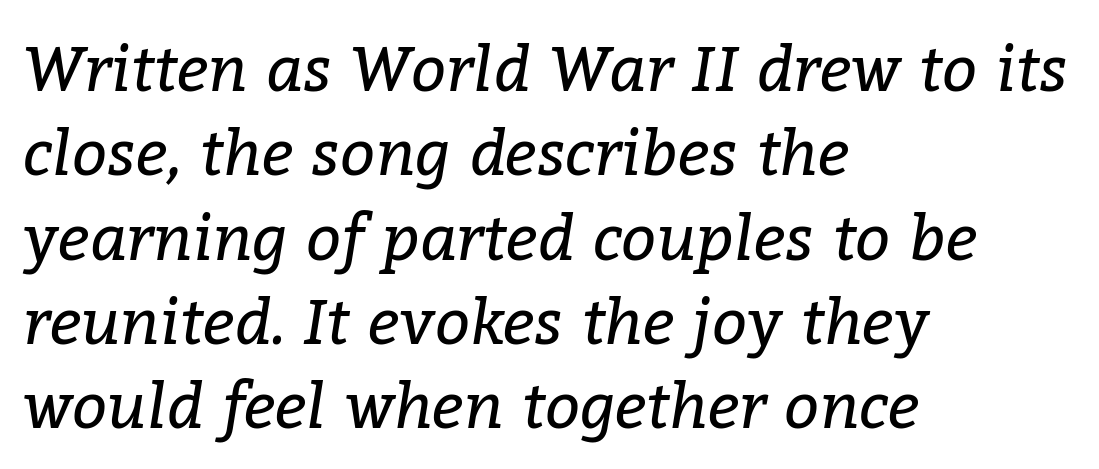
The image shows 62 px regular-weight serif type, italic (leaning right); set left-aligned, normal line spacing (1.36x), normal letter spacing, not underlined; low stroke contrast and a medium x-height.
